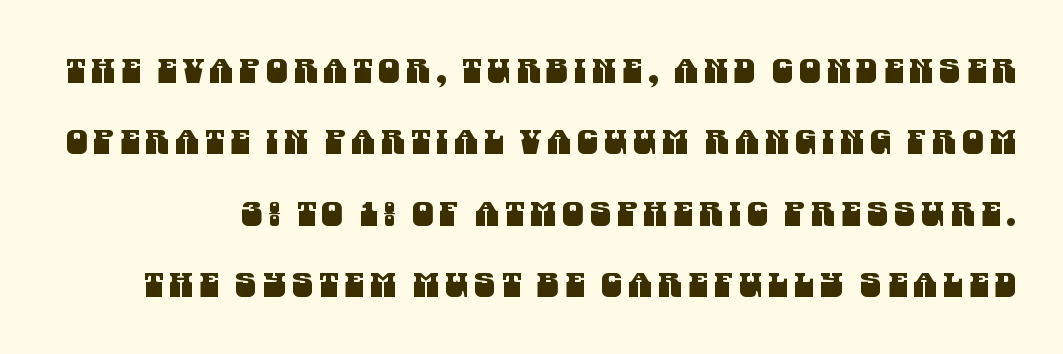
{"serif": "no", "width": "condensed", "stroke_contrast": "medium", "x_height": "large", "monospaced": "no", "underline": "no", "line_spacing": "loose", "line_spacing_ratio": 2.1, "glyph_px": 34}
